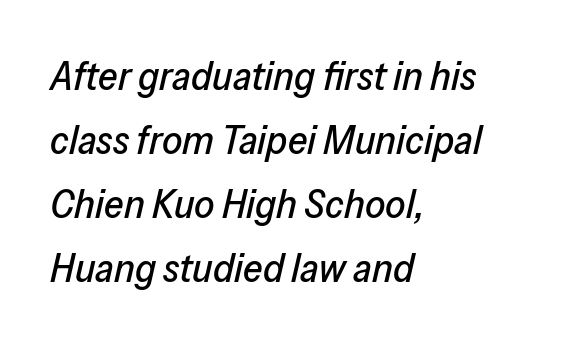
Q: Is the text italic (slanted)? A: Yes, it leans right by about 13 degrees.
Q: Is the text underlined? A: No.
Q: How is the paragraph aligned? A: Left-aligned.
Q: Is the spacing between letters normal or unusually wide? A: Normal.
Q: Is the spacing between lines tight, normal or loose? A: Normal.
Q: Width (condensed, normal, or wide)? A: Normal.
Q: Stroke contrast? A: Low.
Q: x-height? A: Medium.
Q: Monospaced? A: No.
